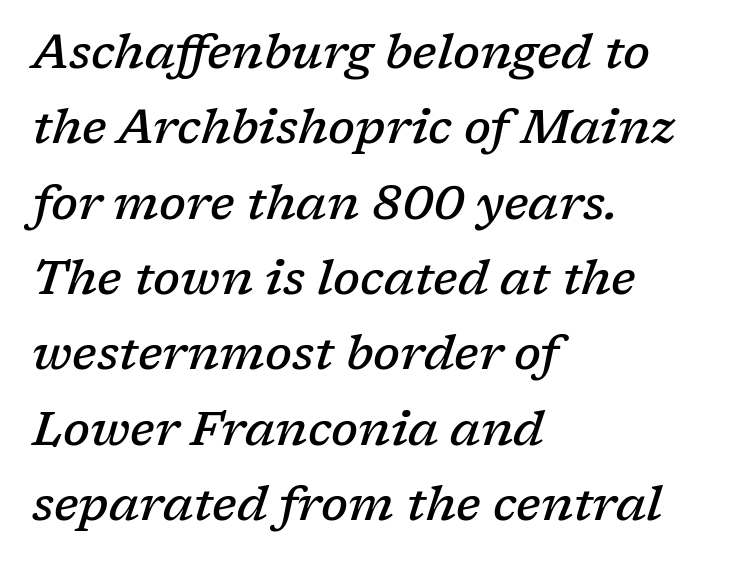
Q: Is the text bold? A: Semi-bold.
Q: Is the text italic (slanted)? A: Yes, it leans right by about 17 degrees.
Q: Is the typeface a serif or a sans-serif typeface? A: Serif.
Q: Is the text underlined? A: No.
Q: How is the paragraph aligned? A: Left-aligned.
Q: Is the spacing between letters normal or unusually wide? A: Normal.
Q: Is the spacing between lines tight, normal or loose? A: Normal.
Q: Width (condensed, normal, or wide)? A: Normal.
Q: Stroke contrast? A: Low.
Q: x-height? A: Medium.
Q: Monospaced? A: No.
